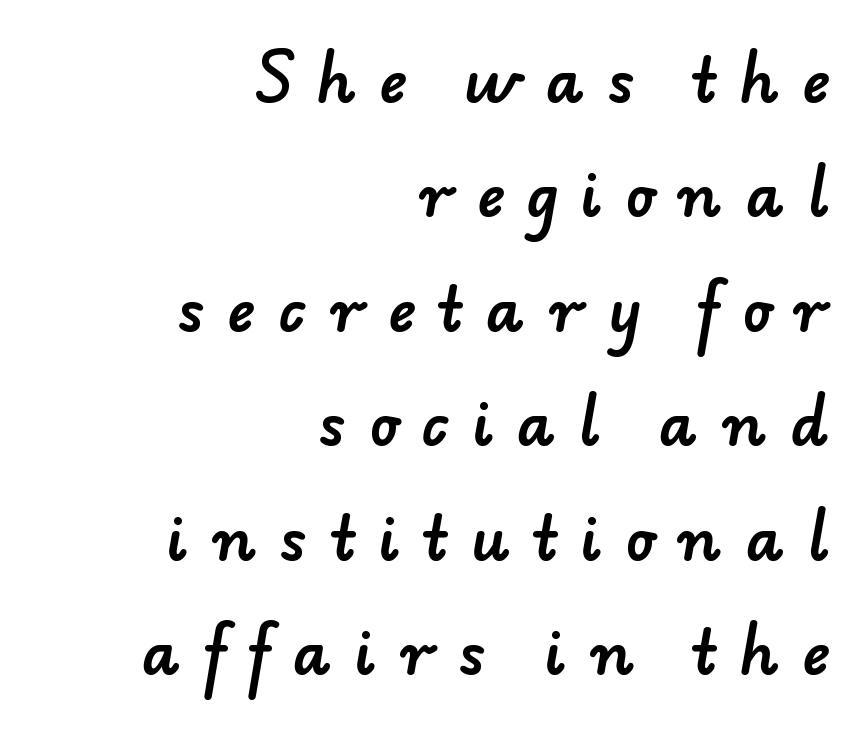
{"serif": "no", "width": "normal", "stroke_contrast": "low", "x_height": "small", "monospaced": "no", "underline": "no", "align": "right", "line_spacing": "loose", "line_spacing_ratio": 1.94, "letter_spacing": "wide", "letter_spacing_em": 0.4, "glyph_px": 59}
